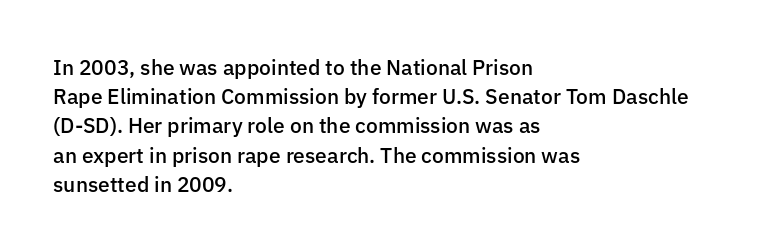
Q: Is the text bold? A: Semi-bold.
Q: Is the text italic (slanted)? A: No, it is upright.
Q: Is the text underlined? A: No.
Q: How is the paragraph aligned? A: Left-aligned.
Q: Is the spacing between letters normal or unusually wide? A: Normal.
Q: Is the spacing between lines tight, normal or loose? A: Normal.
